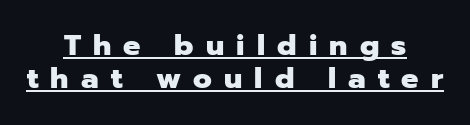
The image shows 29 px heavy sans-serif type, upright; set centered, tight line spacing (1.14x), unusually wide letter spacing (+0.42 em), underlined; low stroke contrast and a medium x-height.
